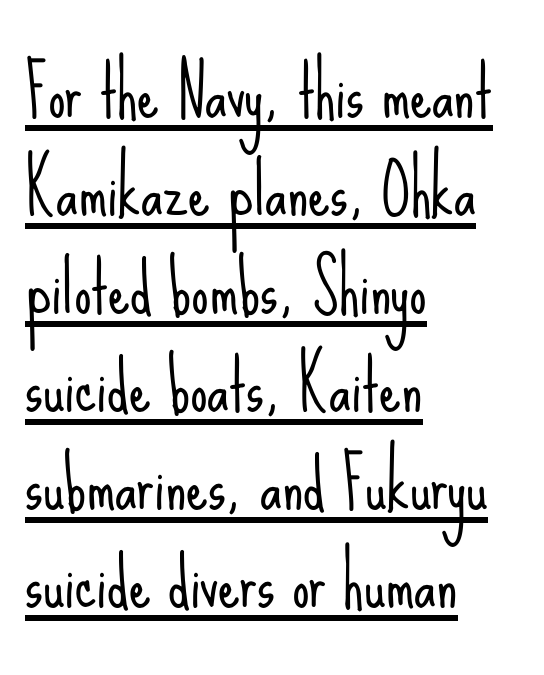
Which margin do the lines hug? The left one — the right edge is uneven. A normal amount of white space separates one row of letters from the next. Students, note that the glyphs here touch the page at normal intervals. If you drew a line through each stem, it would be perfectly vertical. Think of a printed novel: that variable character pitch is what you see here.
